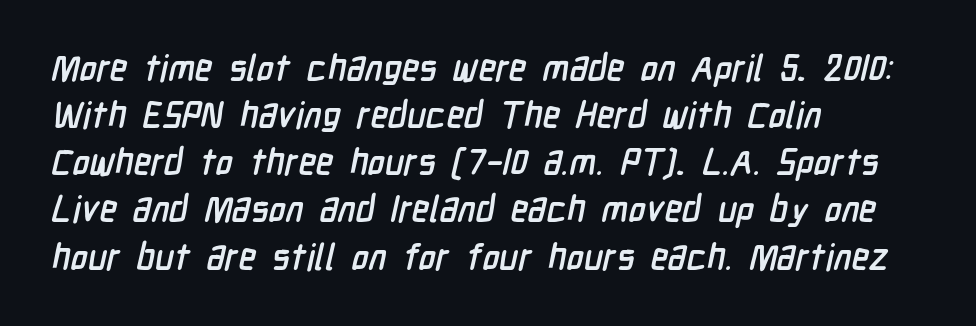
Q: Is the text bold? A: Yes.
Q: Is the typeface a serif or a sans-serif typeface? A: Sans-serif.
Q: Is the text underlined? A: No.
Q: How is the paragraph aligned? A: Left-aligned.
Q: Is the spacing between letters normal or unusually wide? A: Normal.
Q: Is the spacing between lines tight, normal or loose? A: Normal.
Q: Width (condensed, normal, or wide)? A: Condensed.
Q: Stroke contrast? A: Low.
Q: x-height? A: Medium.
Q: Monospaced? A: No.
